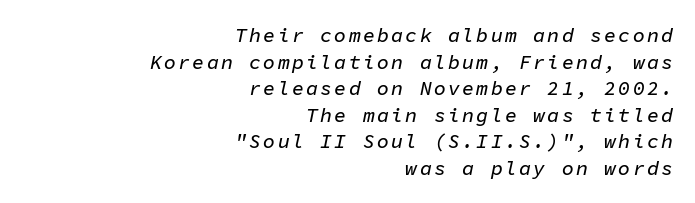
Q: Is the text italic (slanted)? A: Yes, it leans right by about 11 degrees.
Q: Is the text underlined? A: No.
Q: How is the paragraph aligned? A: Right-aligned.
Q: Is the spacing between lines tight, normal or loose? A: Normal.
